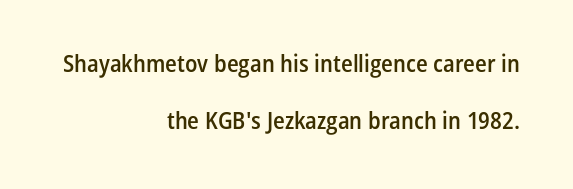
This sample is right-justified, so line beginnings fall wherever the words allow. Does the weight exceed regular? Yes, but only to semibold. A great deal of white space separates one row of letters from the next. Posture: upright roman.
